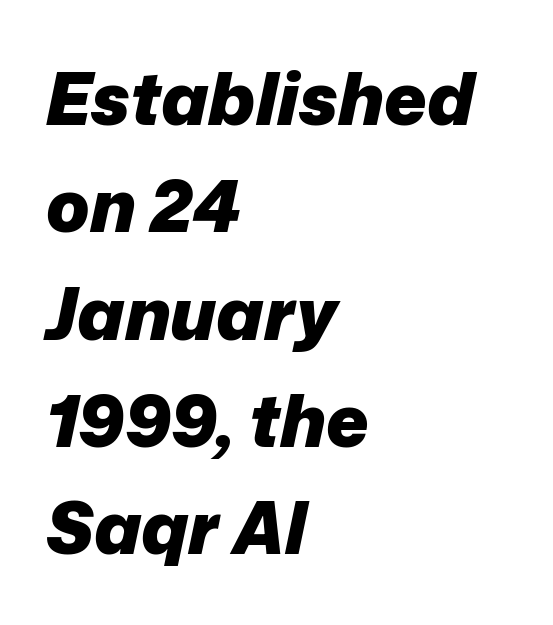
The image shows 72 px heavy type, italic (leaning right); set left-aligned, normal line spacing (1.49x), normal letter spacing, not underlined; low stroke contrast and a medium x-height.
